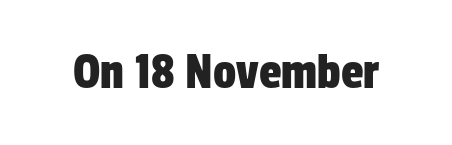
Each letter keeps its own natural width here, so spacing adapts to shape. The type family on display is of the sans-serif kind. Tracking here is standard; glyphs follow each other at the usual distance. Type without underlining.
